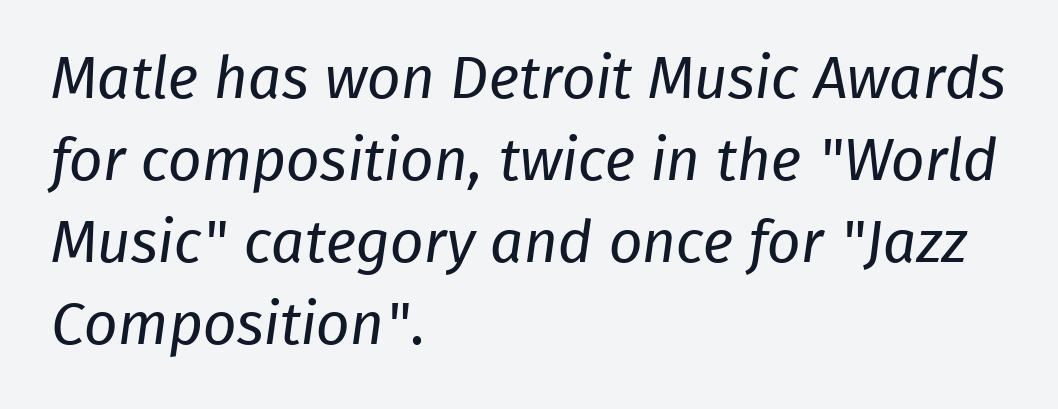
Each letter keeps its own natural width here, so spacing adapts to shape. Grotesque or geometric, the face here clearly has no serifs. Short and long lines alike share a common starting point at left. Notice how descenders clear the ascenders below comfortably — that's standard leading. Underline: absent. The passage shown has conventional tracking throughout.
